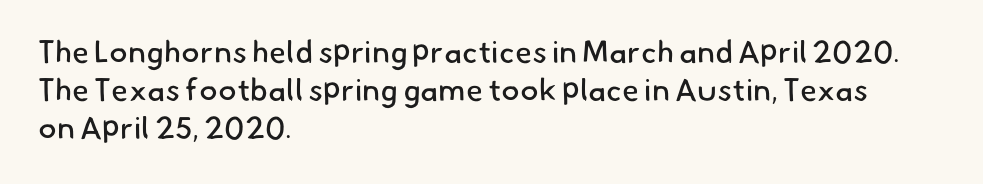
{"serif": "no", "bold": "no", "weight": "regular", "width": "normal", "stroke_contrast": "low", "x_height": "small", "monospaced": "no", "underline": "no", "align": "left", "line_spacing_ratio": 1.22, "letter_spacing": "normal", "letter_spacing_em": 0.0, "glyph_px": 31}
